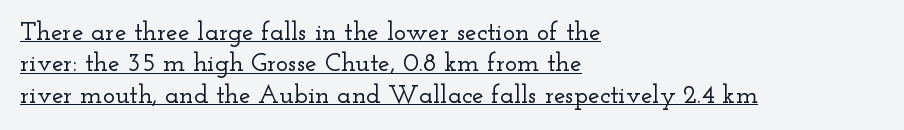
The image shows 26 px text type, upright; set left-aligned, line spacing 1.21x, normal letter spacing, underlined.
